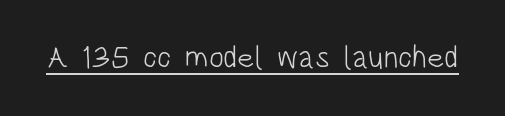
The image shows 31 px light, condensed sans-serif type, upright; set normal letter spacing, underlined; low stroke contrast and a large x-height.
